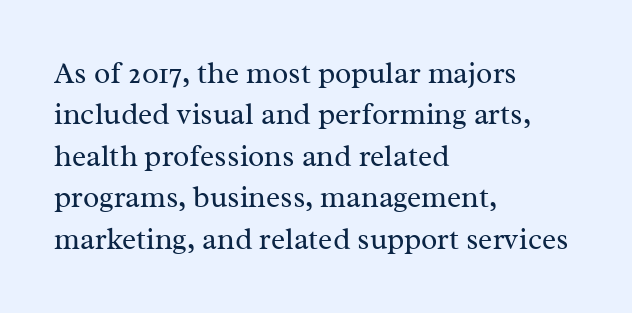
The image shows 30 px regular-weight serif type, upright; set left-aligned, normal line spacing (1.38x), normal letter spacing, not underlined; medium stroke contrast and a medium x-height.
